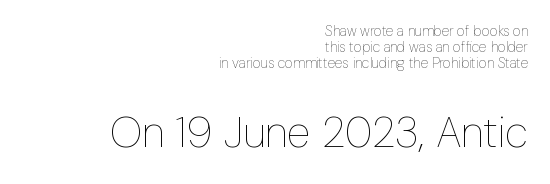
The image shows 43 px thin, condensed type, upright; set right-aligned, tight line spacing (1.14x), normal letter spacing, not underlined; the second (bottom) block is 3.07x larger; low stroke contrast and a medium x-height.
